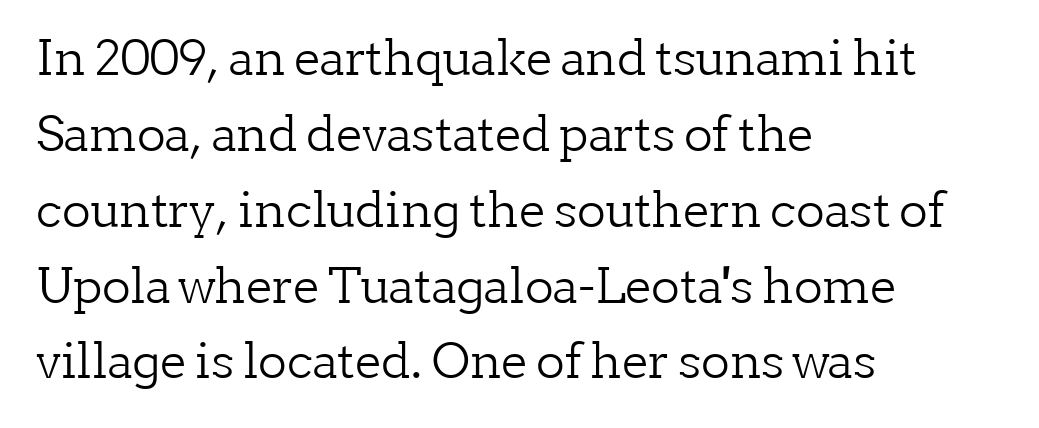
{"serif": "yes", "italic": "no", "bold": "no", "weight": "light", "width": "normal", "stroke_contrast": "low", "x_height": "medium", "monospaced": "no", "underline": "no", "align": "left", "line_spacing": "normal", "line_spacing_ratio": 1.58, "letter_spacing": "normal", "letter_spacing_em": 0.0, "glyph_px": 48}
